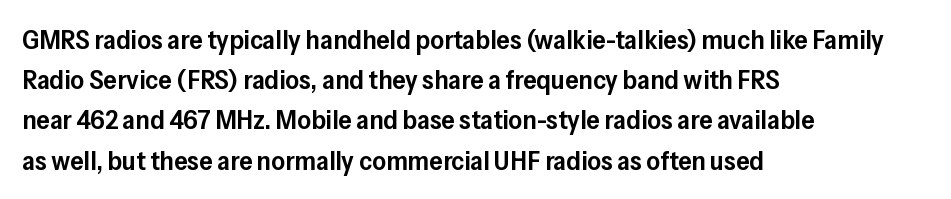
The paragraph has a hard left edge and a soft right edge. Nobody drew a line under any word here. Notice how descenders clear the ascenders below comfortably — that's standard leading. Its strokes are somewhat broadened, the hallmark of semibold type. The axis of the letterforms is exactly vertical. The letterforms sit shoulder to shoulder at normal distance.
